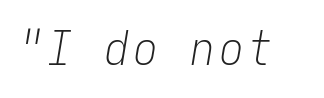
The image shows 47 px light, condensed type, italic (leaning right), monospaced; set not underlined; low stroke contrast and a medium x-height.
